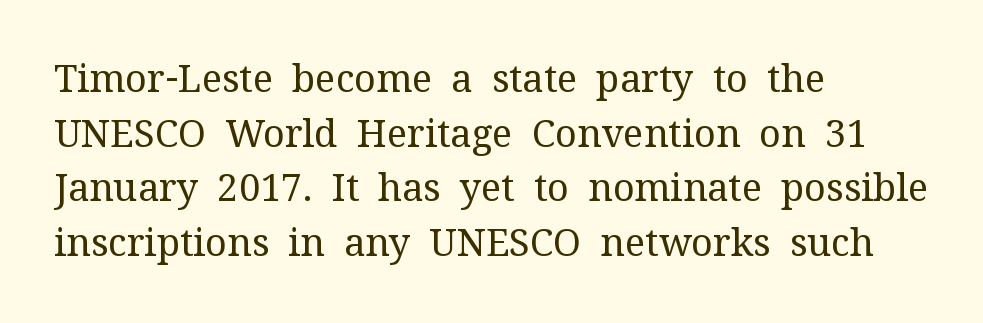
The image shows 38 px regular-weight serif type, upright; set left-aligned, normal line spacing (1.44x), normal letter spacing, not underlined; medium stroke contrast and a medium x-height.
